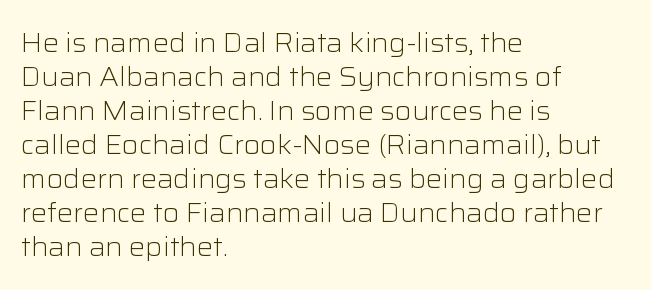
{"italic": "no", "bold": "no", "underline": "no", "align": "left", "line_spacing": "normal", "line_spacing_ratio": 1.26, "letter_spacing": "normal", "letter_spacing_em": 0.0, "glyph_px": 27}
